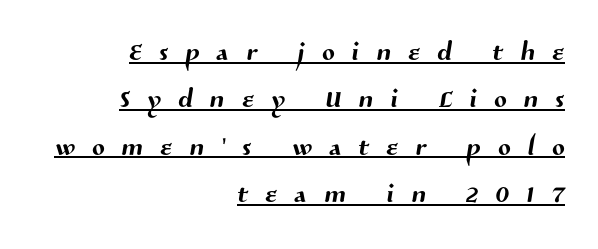
Examine the stroke ends and you'll find no serifs. Each word looks stretched out because of the extra space between its letters. Successive baselines arrive at the customary interval. Short and long lines alike share a common ending point at right.
